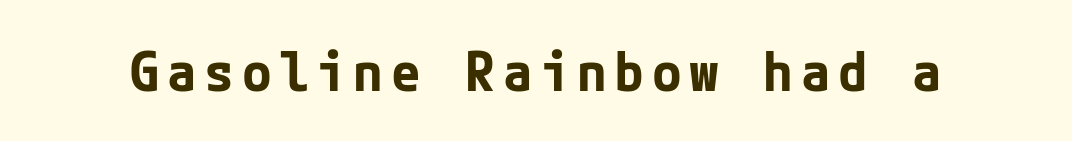
Set as a true bold cut, around the 700 mark. Check where the strokes stop: nothing finishes them off — pure sans. These lines were composed using upright roman letters. The area under the type is left untouched.
